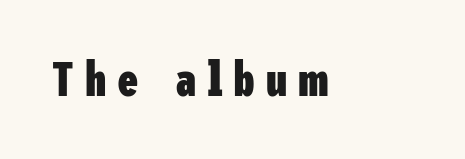
The image shows 48 px heavy, condensed sans-serif type, upright; set unusually wide letter spacing (+0.23 em), not underlined; low stroke contrast and a medium x-height.
